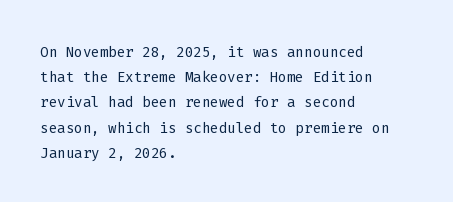
Q: Is the text bold? A: No.
Q: Is the text italic (slanted)? A: No, it is upright.
Q: Is the text underlined? A: No.
Q: How is the paragraph aligned? A: Left-aligned.
Q: Is the spacing between letters normal or unusually wide? A: Normal.
Q: Is the spacing between lines tight, normal or loose? A: Normal.
